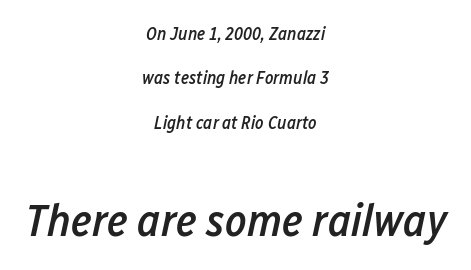
The image shows 46 px semibold, condensed type, italic (leaning right); set centered, loose line spacing (2.46x), normal letter spacing, not underlined; the second (bottom) block is 2.56x larger; low stroke contrast and a medium x-height.
